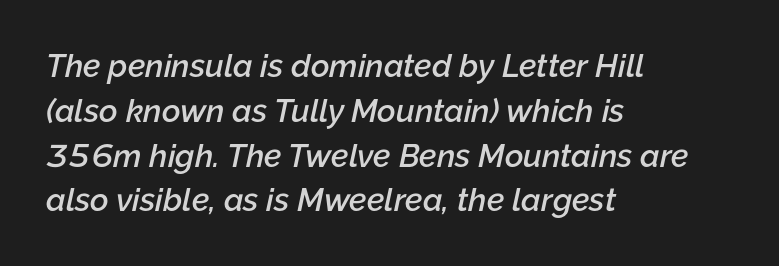
{"italic": "yes", "lean": "right", "slant_degrees": 12, "bold": "semi", "weight": "semibold", "width": "normal", "stroke_contrast": "low", "x_height": "medium", "monospaced": "no", "underline": "no", "align": "left", "line_spacing": "normal", "line_spacing_ratio": 1.4, "letter_spacing": "normal", "letter_spacing_em": 0.0, "glyph_px": 32}
